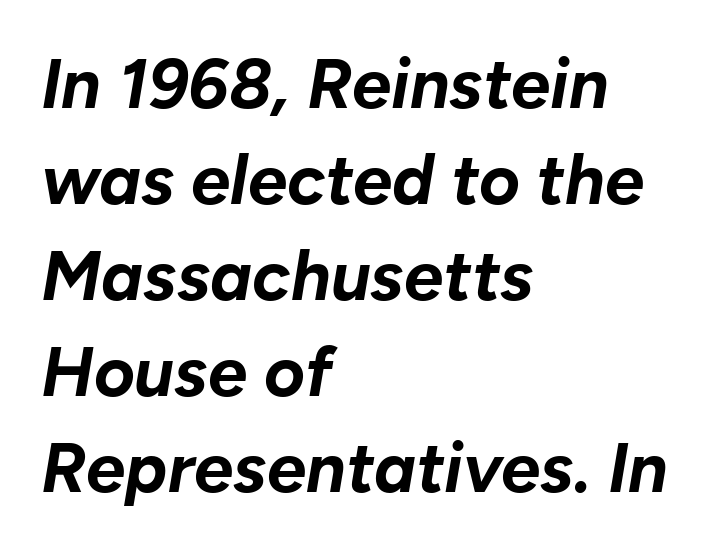
{"italic": "yes", "lean": "right", "slant_degrees": 10, "bold": "yes", "weight": "bold", "width": "normal", "stroke_contrast": "low", "x_height": "medium", "monospaced": "no", "underline": "no", "align": "left", "line_spacing": "normal", "line_spacing_ratio": 1.37, "letter_spacing": "normal", "letter_spacing_em": 0.0, "glyph_px": 70}
